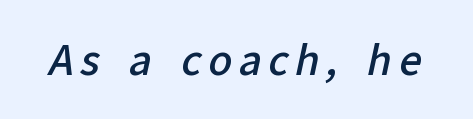
The image shows 40 px semibold sans-serif type; set not underlined; low stroke contrast and a medium x-height.
